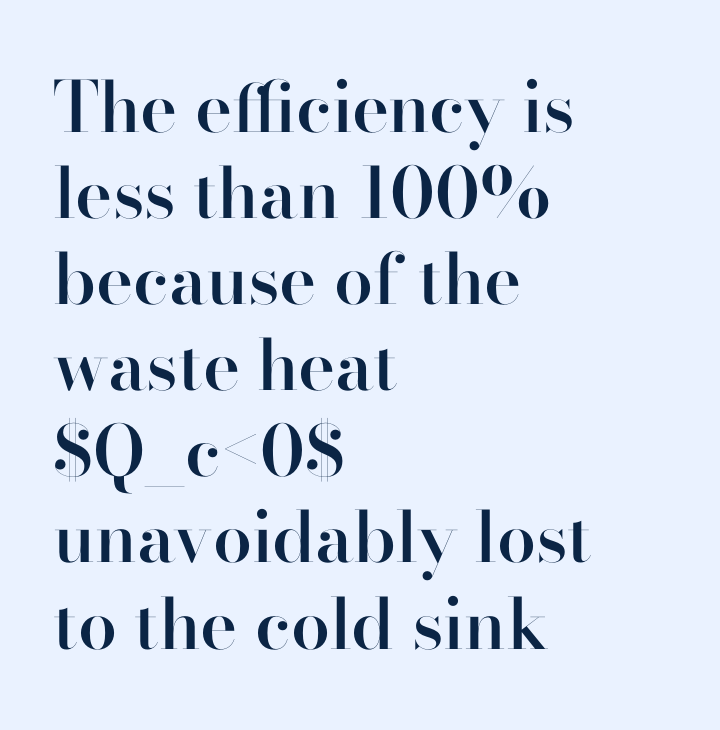
The image shows 70 px semibold serif type, upright; set left-aligned, line spacing 1.23x, normal letter spacing, not underlined; high stroke contrast and a small x-height.
